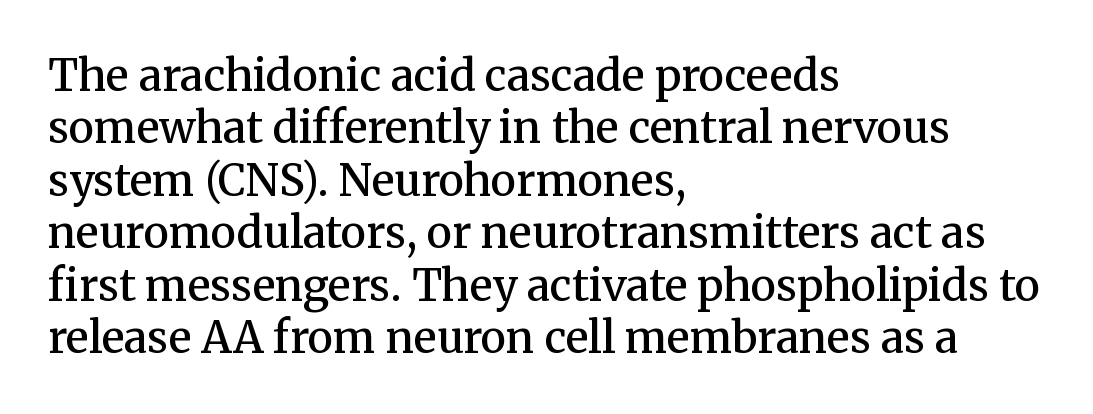
The face used here is a semibold: visibly heavier than regular, lighter than bold. Are there feet on the stems? There are — it's a serif. The rendering uses natural spacing where letterforms have individual widths. The tracking reads as untouched default to a designer's eye. The rag falls on the right side of this text block.
